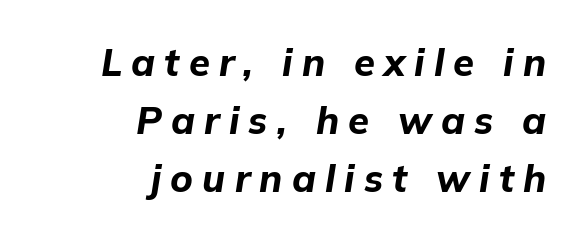
{"italic": "yes", "lean": "right", "slant_degrees": 9, "bold": "yes", "weight": "bold", "width": "normal", "stroke_contrast": "low", "x_height": "medium", "monospaced": "no", "underline": "no", "align": "right", "line_spacing": "normal", "line_spacing_ratio": 1.52, "letter_spacing": "wide", "letter_spacing_em": 0.24, "glyph_px": 38}
